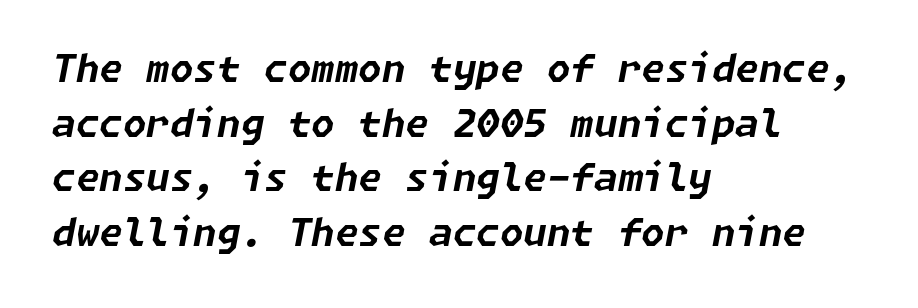
{"italic": "yes", "lean": "right", "slant_degrees": 11, "bold": "yes", "weight": "bold", "width": "normal", "stroke_contrast": "low", "x_height": "medium", "underline": "no", "align": "left", "line_spacing": "normal", "line_spacing_ratio": 1.44, "letter_spacing": "normal", "letter_spacing_em": 0.0, "glyph_px": 38}
